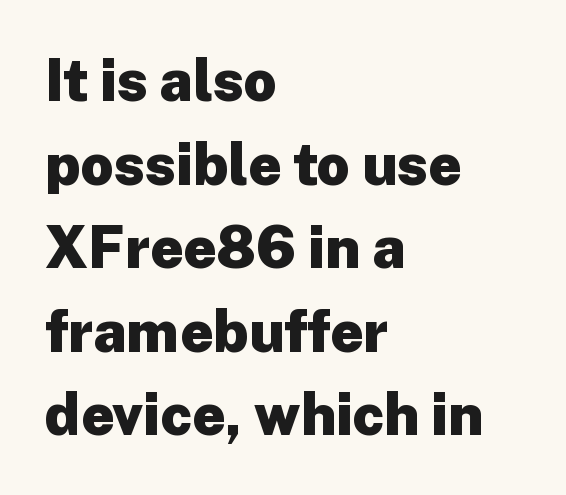
Q: Is the text bold? A: Yes.
Q: Is the text italic (slanted)? A: No, it is upright.
Q: Is the typeface a serif or a sans-serif typeface? A: Sans-serif.
Q: Is the text underlined? A: No.
Q: How is the paragraph aligned? A: Left-aligned.
Q: Is the spacing between letters normal or unusually wide? A: Normal.
Q: Is the spacing between lines tight, normal or loose? A: Normal.
Q: Width (condensed, normal, or wide)? A: Normal.
Q: Stroke contrast? A: Low.
Q: x-height? A: Medium.
Q: Monospaced? A: No.
